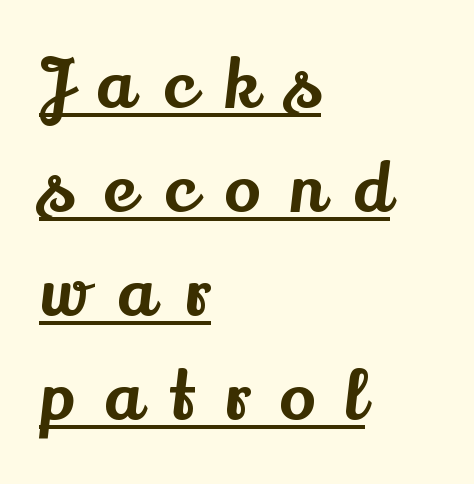
Q: Is the text italic (slanted)? A: Yes.
Q: Is the typeface a serif or a sans-serif typeface? A: Serif.
Q: Is the text underlined? A: Yes.
Q: How is the paragraph aligned? A: Left-aligned.
Q: Is the spacing between letters normal or unusually wide? A: Unusually wide.
Q: Is the spacing between lines tight, normal or loose? A: Normal.
Q: Width (condensed, normal, or wide)? A: Normal.
Q: Stroke contrast? A: Medium.
Q: x-height? A: Small.
Q: Monospaced? A: No.
